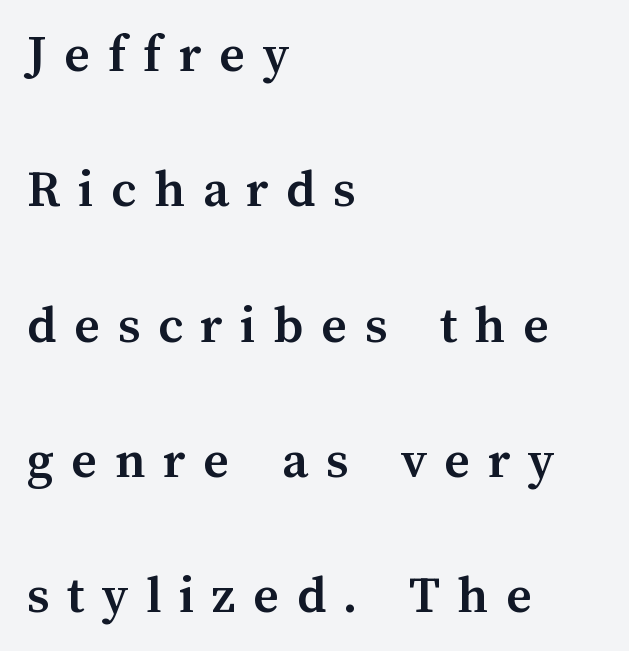
Ordinary non-slanted type is in use. These lines stack with their left ends in a neat column. Character widths vary here, with narrow letters taking less room than wide ones. Characters follow at a spacing far wider than the type designer built in.
